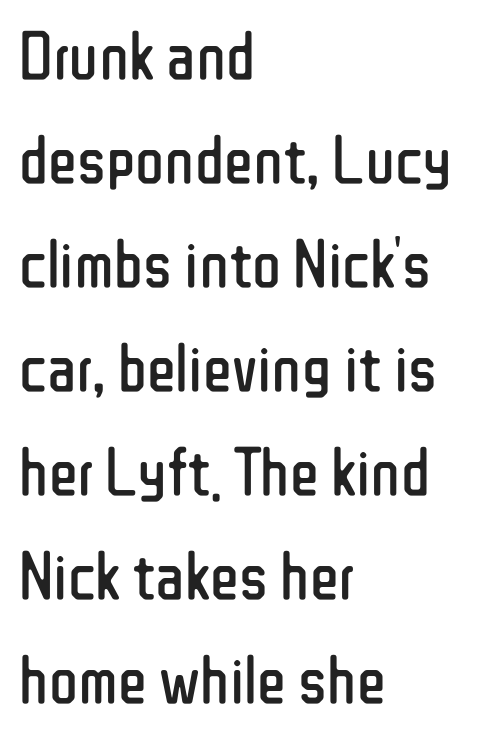
The image shows 68 px regular-weight, condensed sans-serif type, upright; set left-aligned, normal line spacing (1.53x), normal letter spacing, not underlined; low stroke contrast and a medium x-height.
